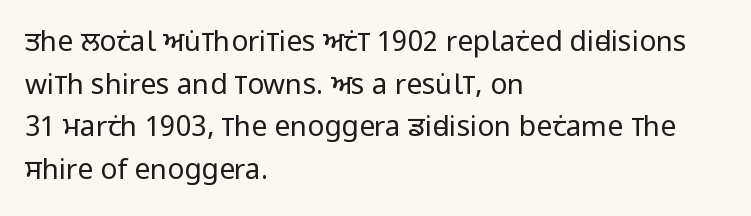
The foot of each line stays bare and open. No feet cap the strokes, marking this as sans-serif type. Quick note: not italic, upright. In CSS terms this would be text-align: left.
